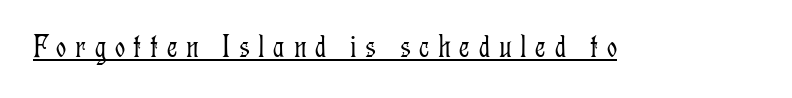
Weight: regular or lighter. Observe the wide spacing: letters keep a clear distance from each other. The lettering holds an erect, upright posture throughout. The letters advance in unequal steps, a hallmark of proportional type. What decoration does the sample have? An underline.
